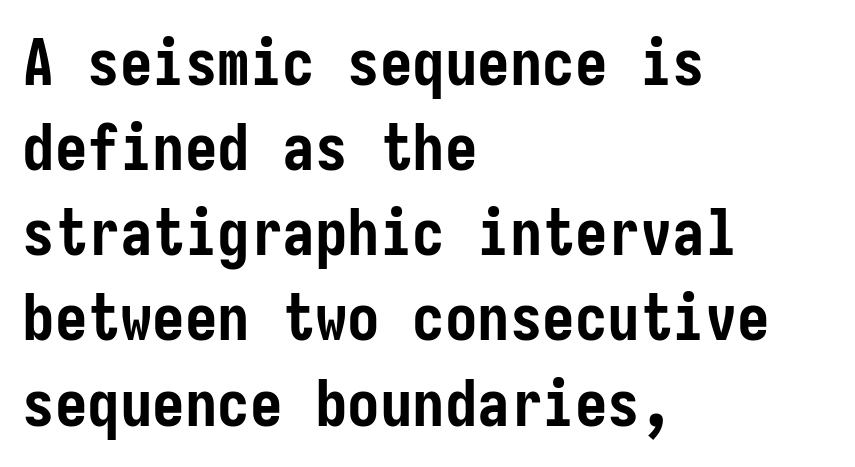
{"serif": "no", "italic": "no", "bold": "yes", "weight": "semibold", "width": "condensed", "stroke_contrast": "low", "x_height": "medium", "underline": "no", "align": "left", "line_spacing": "normal", "line_spacing_ratio": 1.31, "letter_spacing": "normal", "letter_spacing_em": 0.0, "glyph_px": 65}
